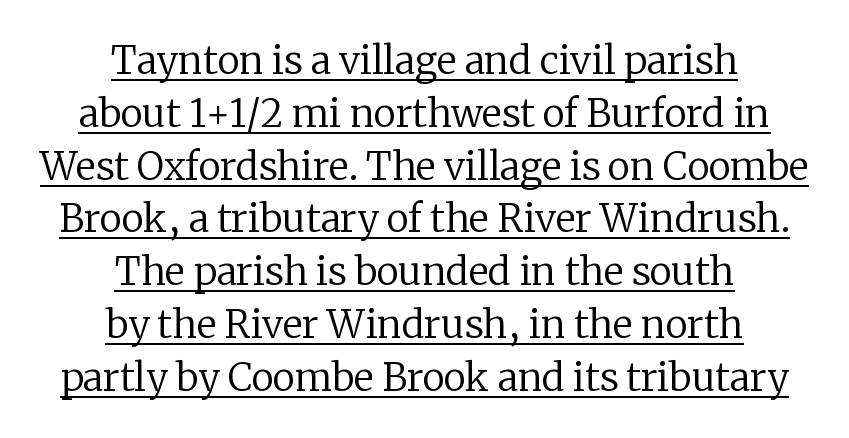
The strokes are not fattened; the text isn't bold. A typographer would call this underscored text. Standard letterfit; no display-style spreading of the glyphs. Summary of vertical rhythm: regular, with standard interline spacing. Quick note: not italic, upright.
